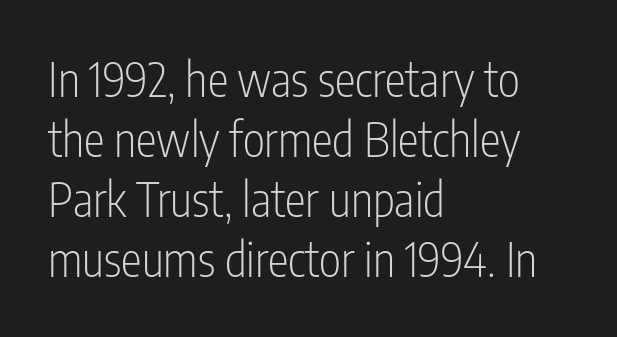
The image shows 47 px light, condensed sans-serif type, upright; set left-aligned, normal line spacing (1.28x), normal letter spacing, not underlined; low stroke contrast and a medium x-height.
